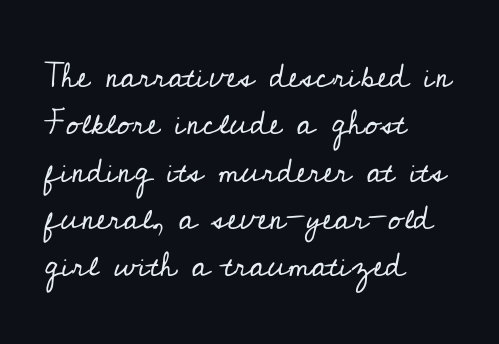
Proportional: the letters do not fall into vertical columns. These lines sit exactly where default settings would place them. In CSS terms this would be text-align: left. Each word holds together tightly as a unit, with standard inter-letter gaps. The rendering shows small feet on the letterforms — a serif design.
